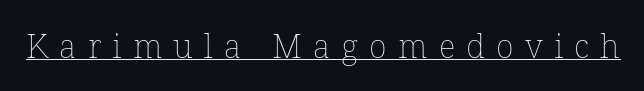
Does a line run under the words? Yes, clearly. You can tell it's not italic because the verticals are truly vertical. A light-to-regular cut is what we see here. The gaps between neighbouring characters are conspicuously large.
